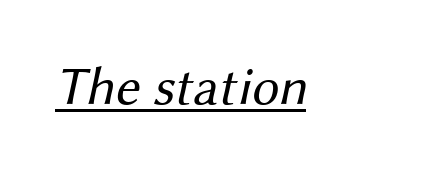
{"serif": "no", "bold": "no", "weight": "regular", "width": "normal", "stroke_contrast": "medium", "x_height": "medium", "monospaced": "no", "underline": "yes", "letter_spacing": "normal", "letter_spacing_em": 0.0, "glyph_px": 54}
